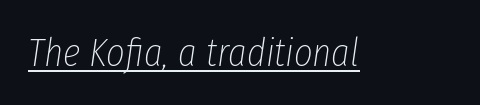
The image shows 40 px thin, condensed type, italic (leaning right); set normal letter spacing, underlined; low stroke contrast and a medium x-height.
